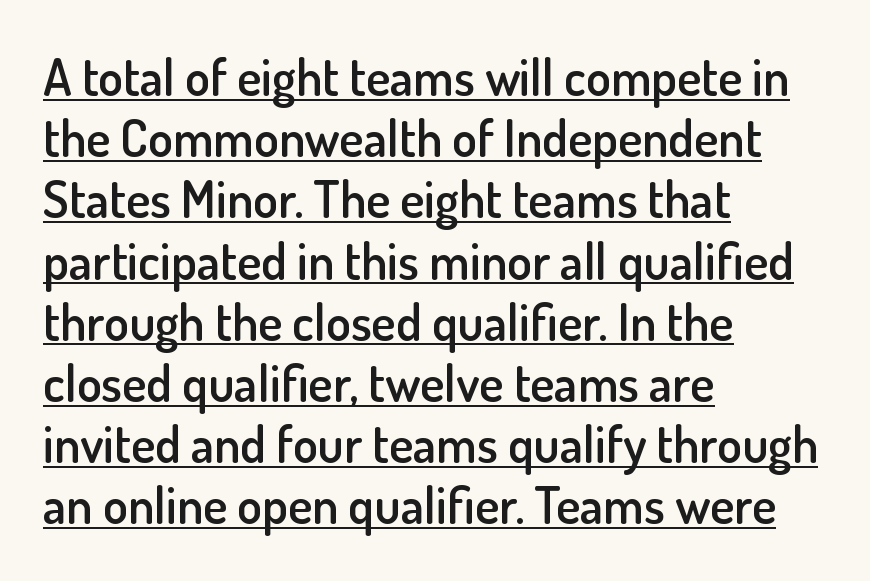
Note the varied advance widths — an 'i' is clearly narrower than an 'm'. As a designer I'd log this as weight 600, semibold. This is underlined copy, the kind a proofreader might mark for attention. The typeface chosen for these lines omits serifs. This rendering uses left alignment, leaving the right contour irregular.
